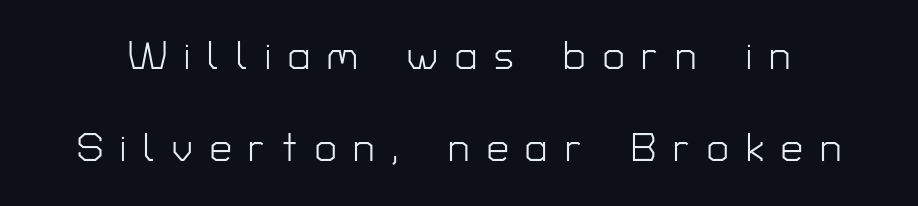
Q: Is the text bold? A: No.
Q: Is the text italic (slanted)? A: No, it is upright.
Q: Is the typeface a serif or a sans-serif typeface? A: Sans-serif.
Q: Is the text underlined? A: No.
Q: Is the spacing between letters normal or unusually wide? A: Unusually wide.
Q: Is the spacing between lines tight, normal or loose? A: Loose.
Q: Width (condensed, normal, or wide)? A: Normal.
Q: Stroke contrast? A: Low.
Q: x-height? A: Medium.
Q: Monospaced? A: No.
